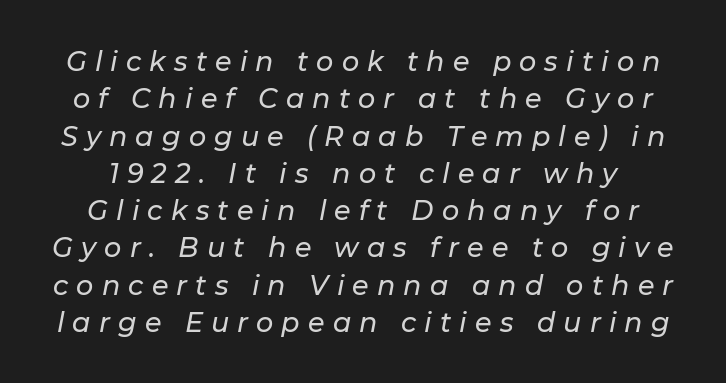
Q: Is the text italic (slanted)? A: Yes, it leans right by about 11 degrees.
Q: Is the text underlined? A: No.
Q: Is the spacing between letters normal or unusually wide? A: Unusually wide.
Q: Is the spacing between lines tight, normal or loose? A: Normal.
